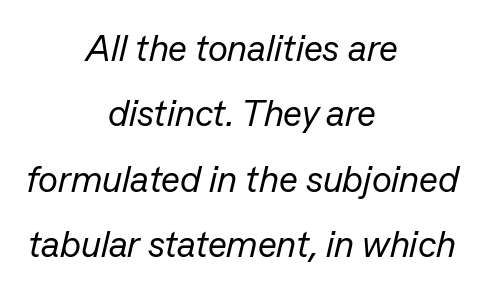
{"italic": "yes", "lean": "right", "slant_degrees": 13, "bold": "no", "weight": "regular", "width": "normal", "stroke_contrast": "low", "x_height": "medium", "monospaced": "no", "underline": "no", "align": "center", "line_spacing_ratio": 1.77, "letter_spacing": "normal", "letter_spacing_em": 0.0, "glyph_px": 37}
